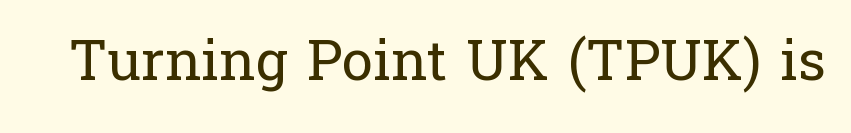
The letters stand straight up with perfectly vertical stems. Tracking value appears to be zero — textbook default spacing. Note the varied advance widths — an 'i' is clearly narrower than an 'm'. Each row of text sits above clean, open space. Examine the stroke ends and you'll spot serifs. Stroke mass is kept to a normal reading level or below.
